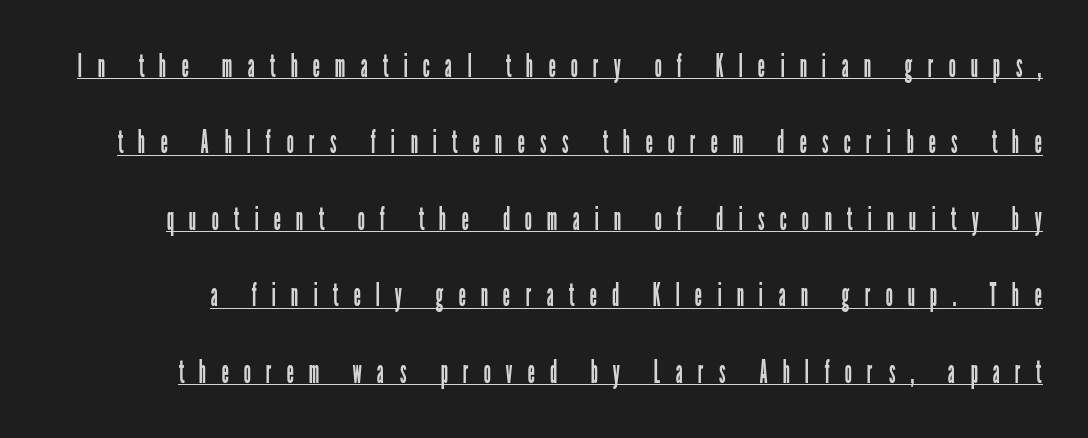
{"serif": "no", "italic": "no", "bold": "no", "weight": "regular", "width": "condensed", "stroke_contrast": "low", "x_height": "medium", "monospaced": "no", "underline": "yes", "line_spacing": "loose", "line_spacing_ratio": 2.39, "letter_spacing": "wide", "letter_spacing_em": 0.47, "glyph_px": 32}
